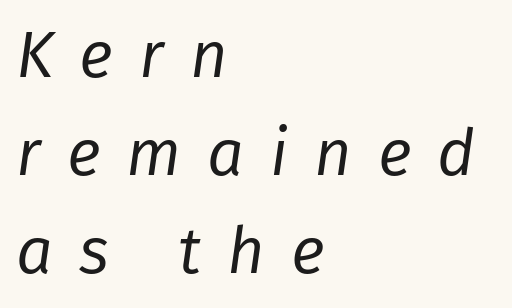
This rendering uses left alignment, leaving the right contour irregular. Rendered with sloped, italic letterforms. This reads as an unemphasized weight, regular at the heaviest. Regarding leading, the lines here are spaced in the standard way.
